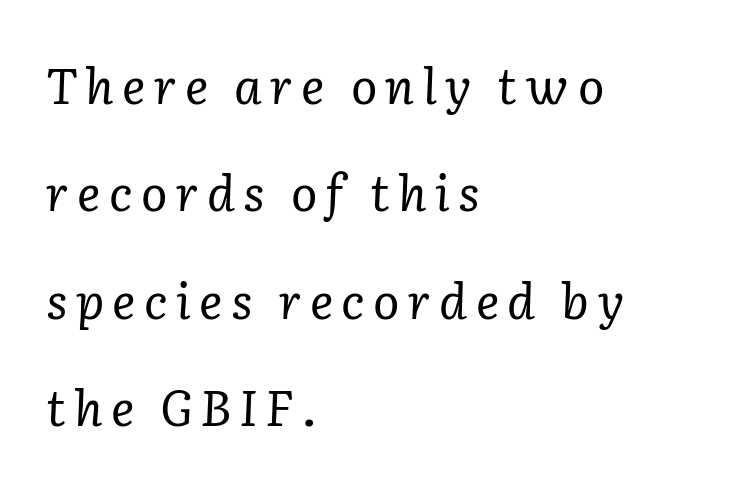
Q: Is the text bold? A: No.
Q: Is the text italic (slanted)? A: Yes, it leans right by about 2 degrees.
Q: Is the typeface a serif or a sans-serif typeface? A: Serif.
Q: Is the text underlined? A: No.
Q: How is the paragraph aligned? A: Left-aligned.
Q: Is the spacing between lines tight, normal or loose? A: Loose.
Q: Width (condensed, normal, or wide)? A: Normal.
Q: Stroke contrast? A: Low.
Q: x-height? A: Medium.
Q: Monospaced? A: No.
